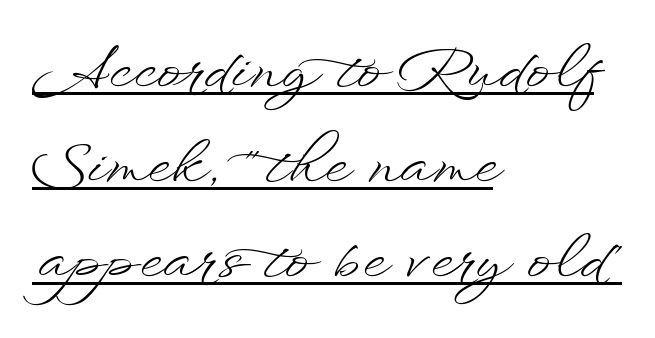
The image shows 59 px light, wide type; set left-aligned, normal line spacing (1.61x), normal letter spacing, underlined; low stroke contrast and a small x-height.
